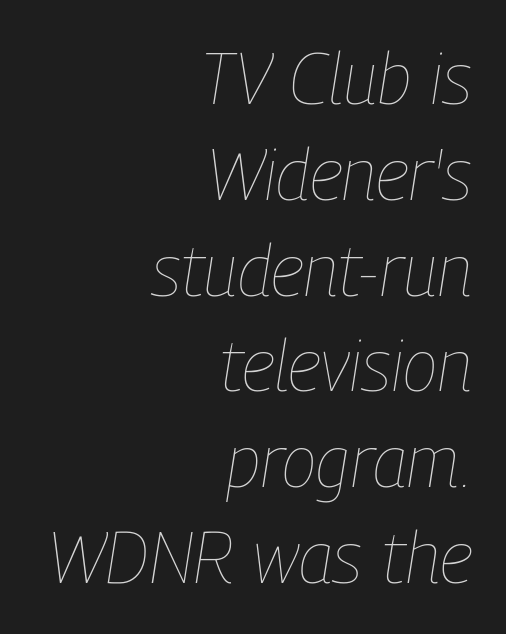
The image shows 72 px thin, condensed type, italic (leaning right); set right-aligned, normal line spacing (1.33x), normal letter spacing, not underlined; low stroke contrast and a medium x-height.
